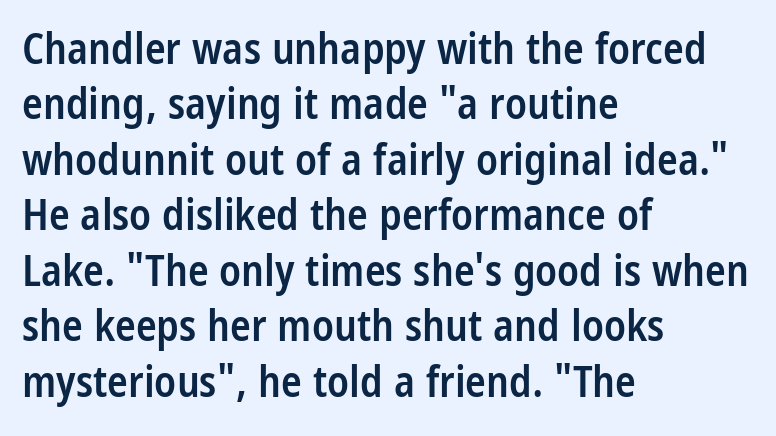
{"serif": "no", "italic": "no", "bold": "semi", "weight": "semibold", "width": "condensed", "stroke_contrast": "low", "x_height": "large", "monospaced": "no", "underline": "no", "align": "left", "line_spacing": "normal", "line_spacing_ratio": 1.29, "letter_spacing": "normal", "letter_spacing_em": 0.0, "glyph_px": 43}
